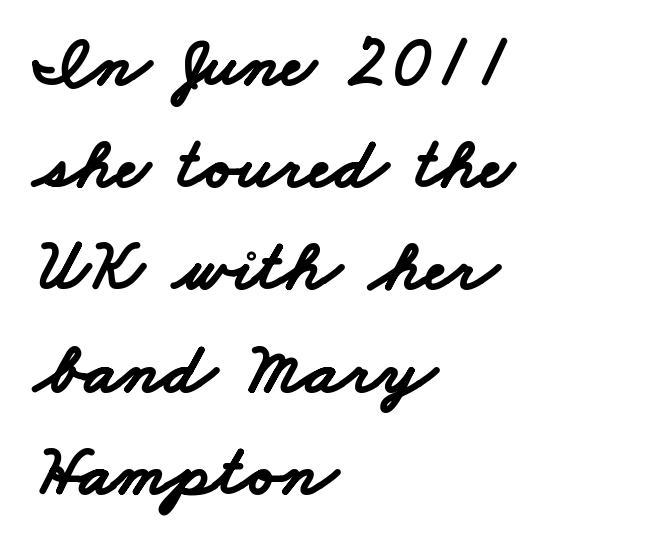
The image shows 73 px bold, wide sans-serif type; set left-aligned, normal line spacing (1.4x), normal letter spacing, not underlined; low stroke contrast and a small x-height.
